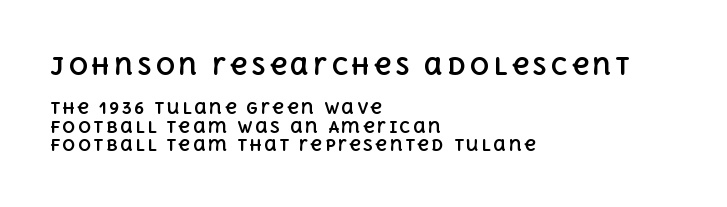
Casual observation: everything's shoved over to the left. Designer's note — italics off, roman on. The rendering uses a bold face; every stroke is thick and dark. This layout puts the oversized block above and the modest block below.
